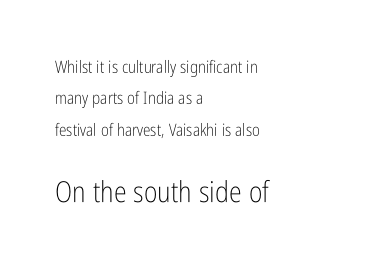
Note: no serifs on the glyphs. No extra tracking has been applied to these lines. Of the two passages, the one underneath uses the larger point size. Proportional: the letters do not fall into vertical columns.
